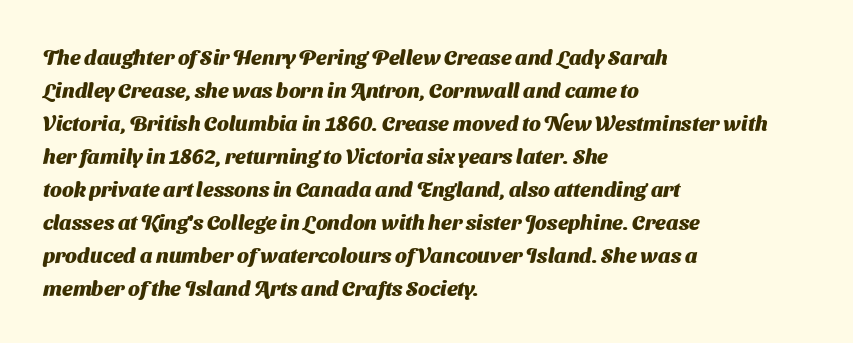
The image shows 21 px bold type; set left-aligned, normal line spacing (1.57x), normal letter spacing, not underlined.
